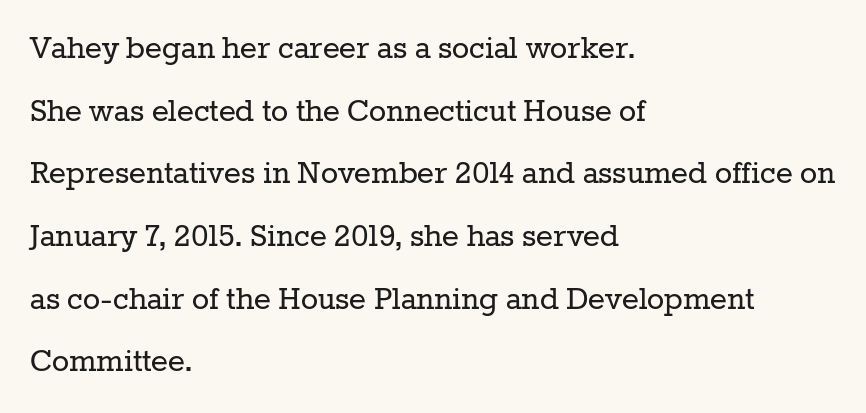
The image shows 36 px regular-weight serif type, upright; set left-aligned, line spacing 1.74x, normal letter spacing, not underlined; low stroke contrast and a medium x-height.
